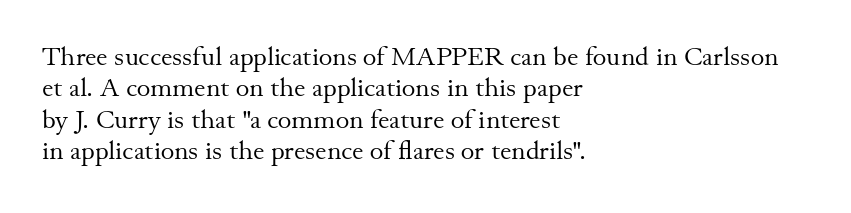
{"italic": "no", "bold": "no", "underline": "no", "align": "left", "line_spacing_ratio": 1.21, "letter_spacing": "normal", "letter_spacing_em": 0.0, "glyph_px": 26}
